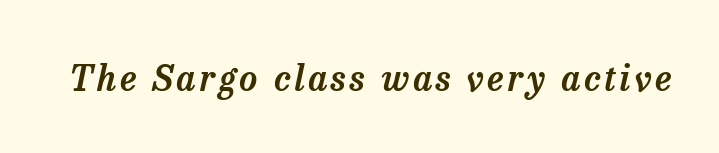
{"serif": "yes", "italic": "yes", "lean": "right", "slant_degrees": 13, "width": "normal", "stroke_contrast": "low", "x_height": "medium", "monospaced": "no", "underline": "no", "glyph_px": 35}
